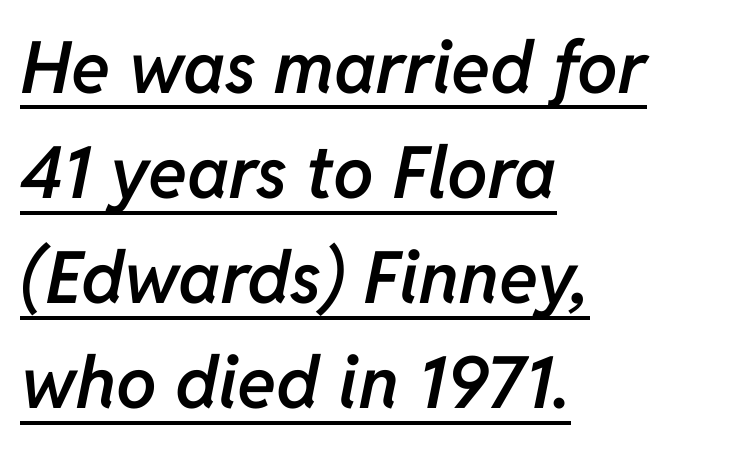
Compared with typical body copy, the letter spacing here is the same. The lines sit at an ordinary, default distance from one another. You can tell it's italic because the verticals aren't actually vertical. Caption: lettering with a line underneath. This is the in-between weight designers call semibold or demi.
